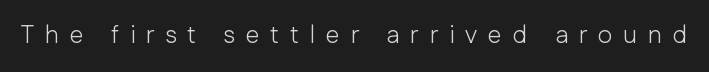
The image shows 25 px text type, upright; set unusually wide letter spacing (+0.43 em), not underlined.
